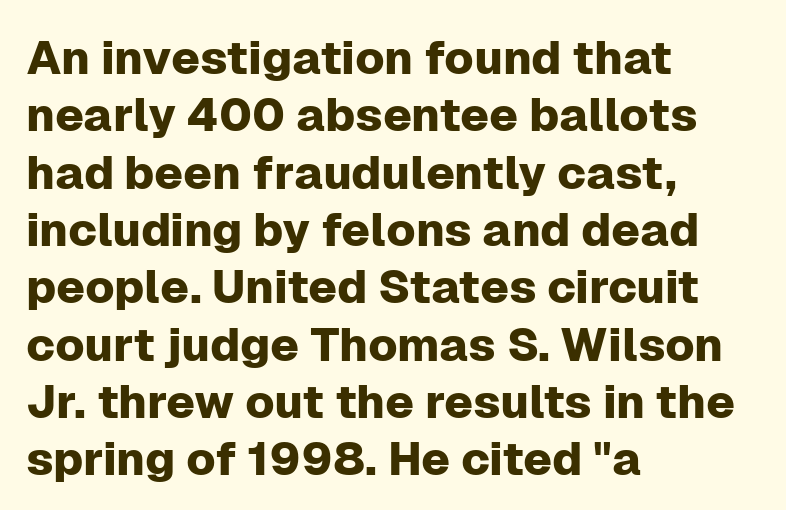
Looks like regular typesetting: each glyph gets only the width it needs. Inter-character spacing is left at the font's built-in metrics. What kind of face is this? One without serifs — a sans. This is the regular roman posture of the typeface.
